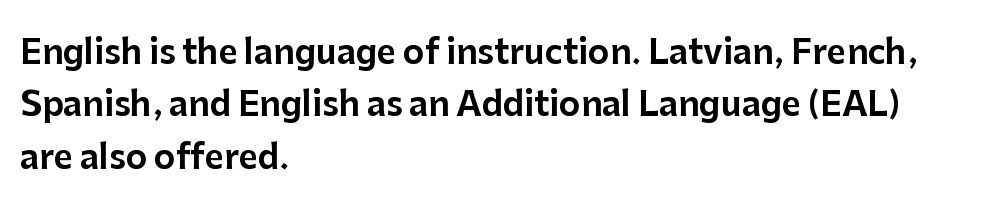
The rows are spaced the way most documents space them. These lines are rendered in a variable-pitch font. The paragraph has a hard left edge and a soft right edge. I'd call this a sans setting — the letters go barefoot. Students, note that the glyphs here touch the page at normal intervals.
